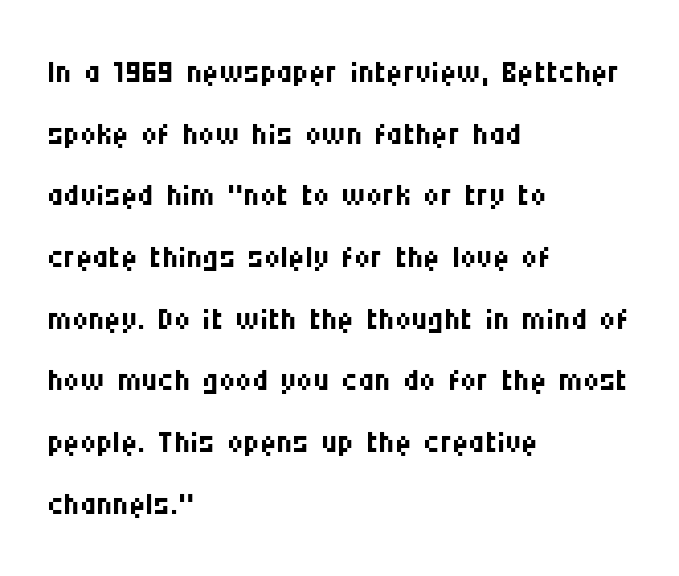
Q: Is the text bold? A: No.
Q: Is the text italic (slanted)? A: No, it is upright.
Q: Is the typeface a serif or a sans-serif typeface? A: Sans-serif.
Q: Is the text underlined? A: No.
Q: How is the paragraph aligned? A: Left-aligned.
Q: Is the spacing between letters normal or unusually wide? A: Normal.
Q: Is the spacing between lines tight, normal or loose? A: Normal.
Q: Width (condensed, normal, or wide)? A: Condensed.
Q: Stroke contrast? A: Medium.
Q: x-height? A: Large.
Q: Monospaced? A: No.
